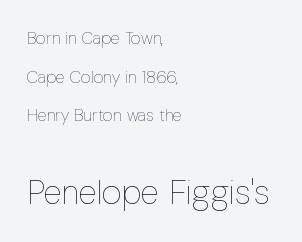
Nobody touched the tracking dial on this one. The weight would be labelled regular, book, light, or lighter still. The face used here is proportionally spaced, like ordinary book or web type. Which chunk is bigger? The second one — the bottom block dwarfs the top. Does the lettering tilt? It doesn't — this is upright. This block would shrink considerably if given ordinary leading; it's expanded now.
